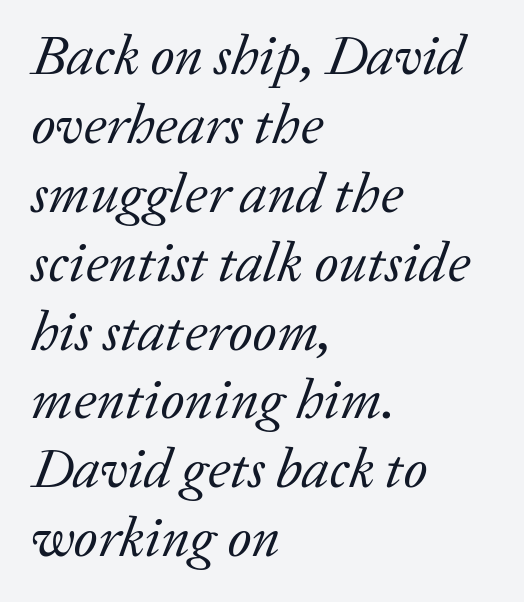
The font is comparable to plain body text, perhaps lighter. Compared with ordinary roman type, these characters are visibly tilted. Does the type have serifs? Yes, each stem ends in a small foot. The letters advance in unequal steps, a hallmark of proportional type. Short and long lines alike share a common starting point at left. Students, note that the glyphs here touch the page at normal intervals.
